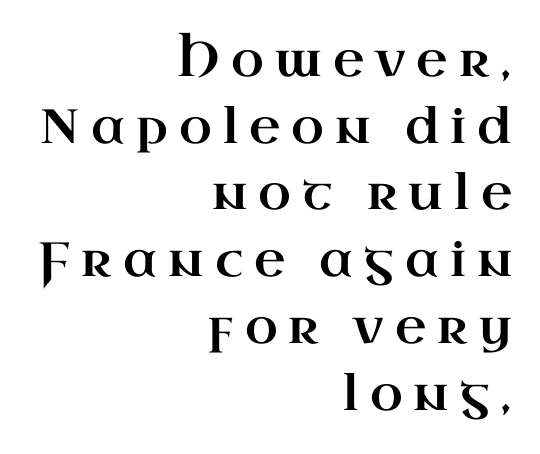
The image shows 48 px wide serif type, upright; set right-aligned, normal line spacing (1.39x), unusually wide letter spacing (+0.23 em), not underlined; high stroke contrast and a small x-height.
